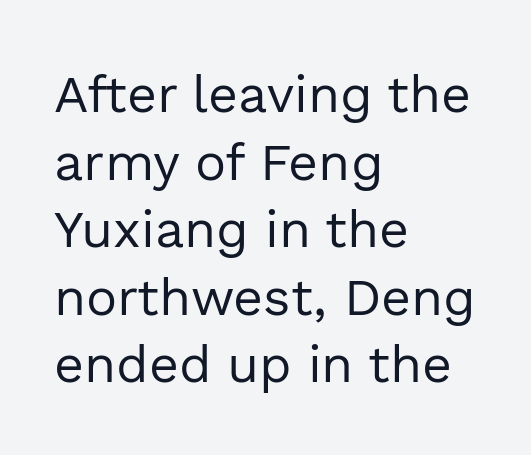
{"serif": "no", "italic": "no", "bold": "no", "weight": "regular", "width": "normal", "x_height": "medium", "monospaced": "no", "underline": "no", "align": "left", "line_spacing": "normal", "line_spacing_ratio": 1.3, "letter_spacing": "normal", "letter_spacing_em": 0.0, "glyph_px": 52}
